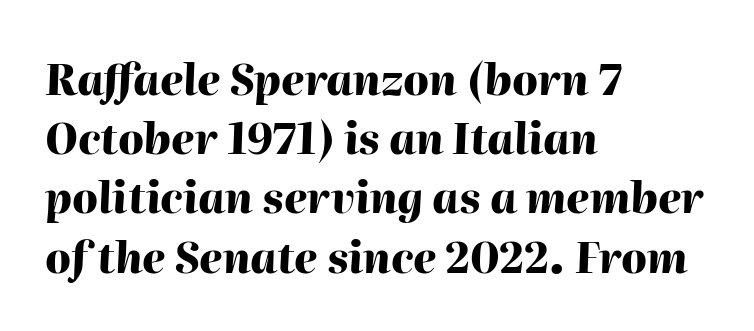
Students, this is bold: see how much ink each stroke carries. You could not count columns in this text — the font is proportionally spaced. Observe the ordinary spacing: letters are neighbours, not strangers. Every character sits at an angle, as italics do. All the whitespace from short lines collects on the right.
